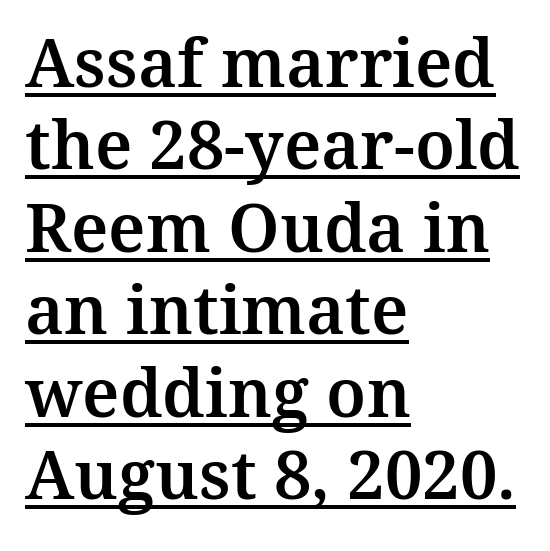
Small tapered or slab feet sit at the stroke ends, so this counts as serif. Here the designer chose a conventional face with non-uniform glyph widths. Has an underline been added? It has. Casual observation: everything's shoved over to the left.
